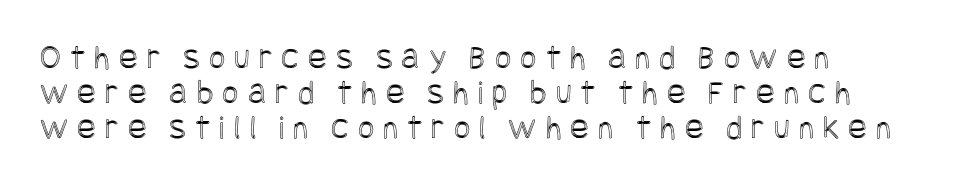
The image shows 35 px condensed type, upright; set left-aligned, tight line spacing (1.0x), unusually wide letter spacing (+0.26 em), not underlined; a large x-height.
